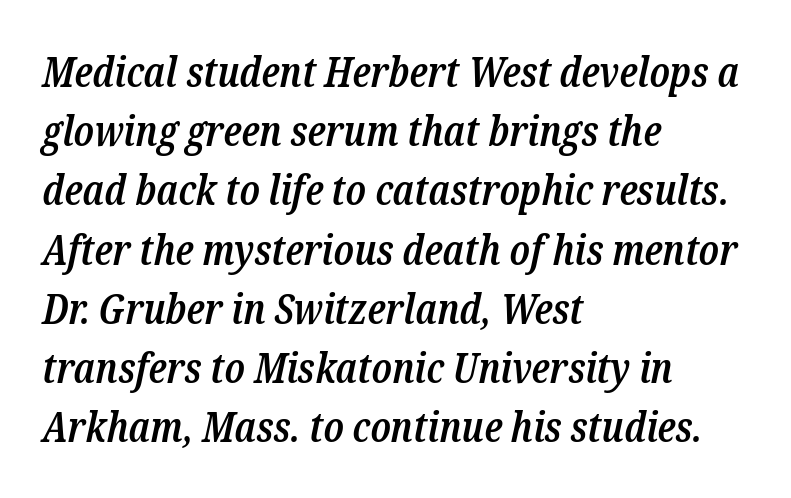
Q: Is the text bold? A: Semi-bold.
Q: Is the text italic (slanted)? A: Yes, it leans right by about 12 degrees.
Q: Is the typeface a serif or a sans-serif typeface? A: Serif.
Q: Is the text underlined? A: No.
Q: How is the paragraph aligned? A: Left-aligned.
Q: Is the spacing between letters normal or unusually wide? A: Normal.
Q: Is the spacing between lines tight, normal or loose? A: Normal.
Q: Width (condensed, normal, or wide)? A: Condensed.
Q: Stroke contrast? A: Low.
Q: x-height? A: Medium.
Q: Monospaced? A: No.
